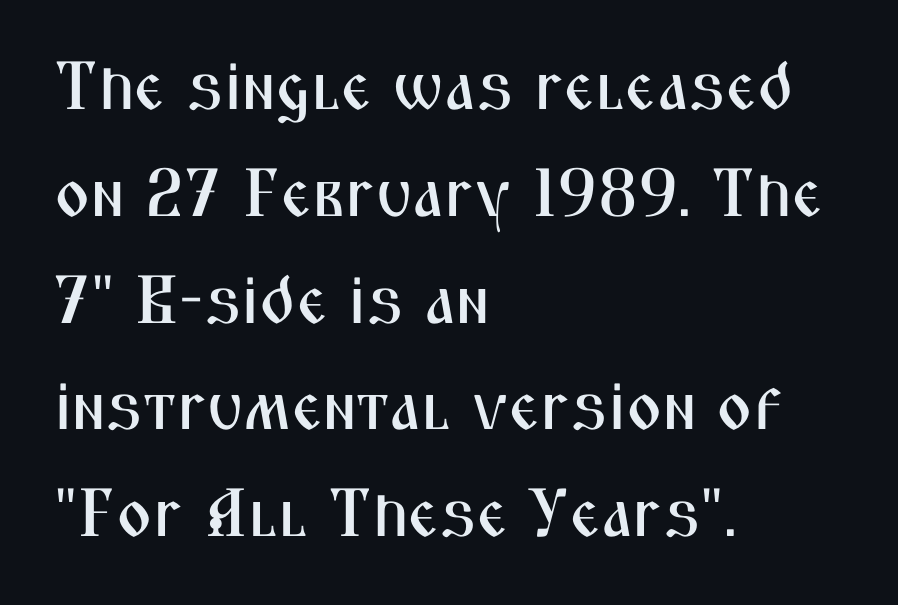
The type sits square on the baseline with zero lean. Letter spacing: default. Grotesque or geometric, the face here clearly has no serifs. Compared with a centered layout, this one pins lines to the left instead. Plain, unruled lines of type. The passage shown is typed in a proportional face where columns would drift.
